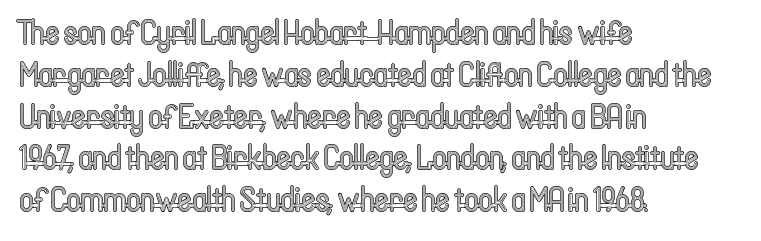
Q: Is the text italic (slanted)? A: No, it is upright.
Q: Is the text underlined? A: No.
Q: How is the paragraph aligned? A: Left-aligned.
Q: Is the spacing between letters normal or unusually wide? A: Normal.
Q: Width (condensed, normal, or wide)? A: Condensed.
Q: x-height? A: Medium.
Q: Monospaced? A: No.
